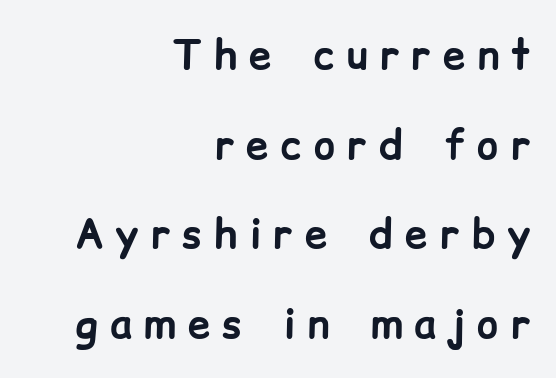
The image shows 40 px bold sans-serif type, upright; set right-aligned, loose line spacing (2.24x), unusually wide letter spacing (+0.31 em), not underlined; low stroke contrast and a medium x-height.
